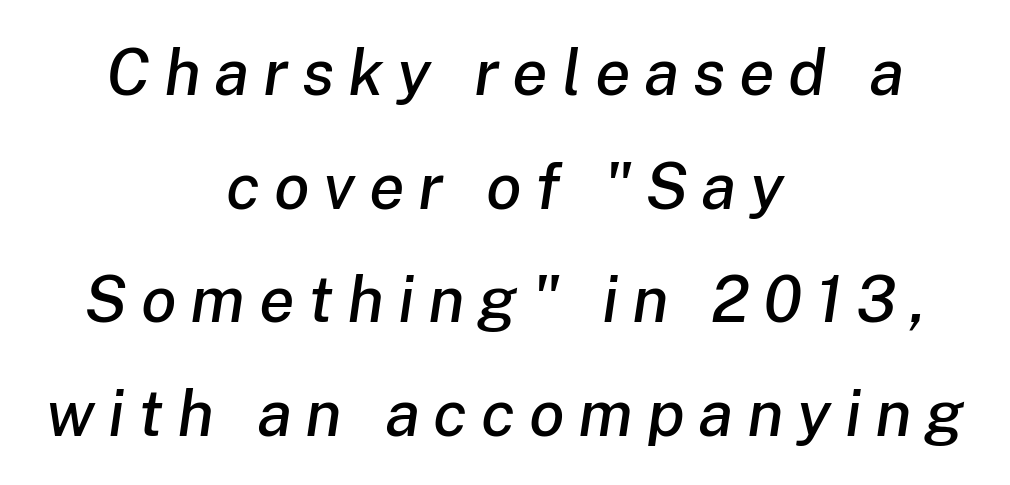
The image shows 65 px text type, italic (leaning right); set centered, line spacing 1.75x, unusually wide letter spacing (+0.21 em), not underlined; low stroke contrast and a medium x-height.
